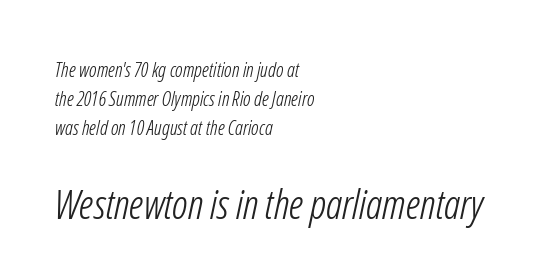
Spacing between characters is what you'd get straight out of the box. The typesetting does not lean heavy: it is not bold. A bare baseline throughout the passage. Does the bottom block carry the larger type? Yes, it does.
